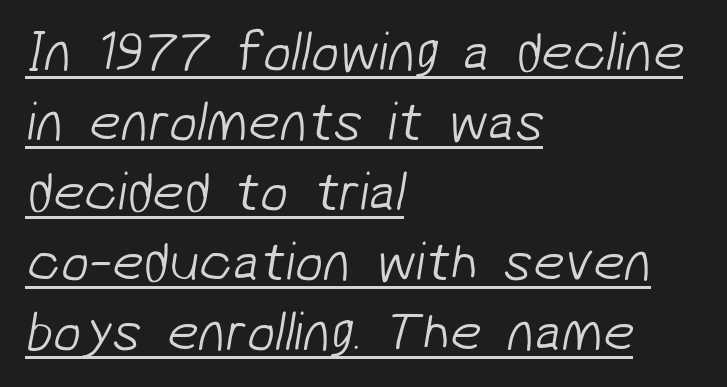
The image shows 56 px light sans-serif type; set left-aligned, normal line spacing (1.25x), normal letter spacing, underlined; low stroke contrast and a medium x-height.
